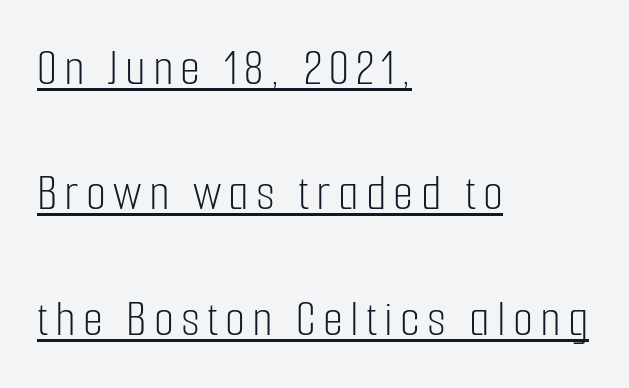
{"serif": "no", "italic": "no", "bold": "no", "weight": "light", "width": "condensed", "stroke_contrast": "low", "x_height": "medium", "monospaced": "no", "underline": "yes", "align": "left", "line_spacing": "loose", "line_spacing_ratio": 2.41, "glyph_px": 52}
